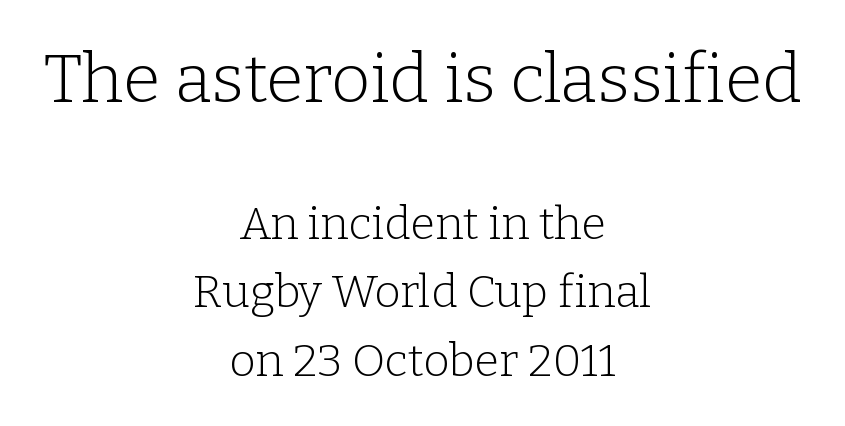
Q: Is the text bold? A: No.
Q: Is the text italic (slanted)? A: No, it is upright.
Q: Is the typeface a serif or a sans-serif typeface? A: Serif.
Q: Is the text underlined? A: No.
Q: How is the paragraph aligned? A: Centered.
Q: Is the spacing between letters normal or unusually wide? A: Normal.
Q: Is the spacing between lines tight, normal or loose? A: Normal.
Q: Which block of text is set in a larger size, the first (top) or the second (bottom)? A: The first (top) one.
Q: Width (condensed, normal, or wide)? A: Normal.
Q: Stroke contrast? A: Low.
Q: x-height? A: Medium.
Q: Monospaced? A: No.
